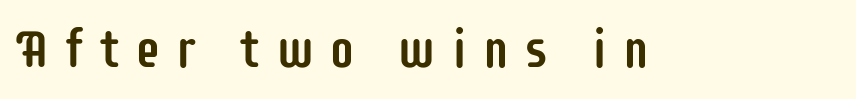
{"serif": "no", "italic": "no", "width": "condensed", "stroke_contrast": "low", "x_height": "large", "monospaced": "no", "underline": "no", "letter_spacing": "wide", "letter_spacing_em": 0.28, "glyph_px": 52}
